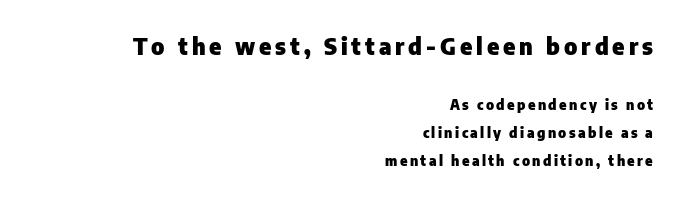
Glance below the letters and you will spot only blank space. Note: larger setting up top, smaller setting below. The specimen reads as upright at a glance. Its strokes are broad and dark, the hallmark of bold type. This sample trades compactness for vertical openness between lines.
